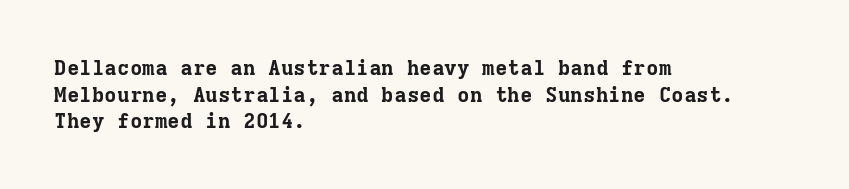
Q: Is the text bold? A: Yes.
Q: Is the text italic (slanted)? A: No, it is upright.
Q: Is the text underlined? A: No.
Q: How is the paragraph aligned? A: Left-aligned.
Q: Is the spacing between letters normal or unusually wide? A: Normal.
Q: Is the spacing between lines tight, normal or loose? A: Normal.
